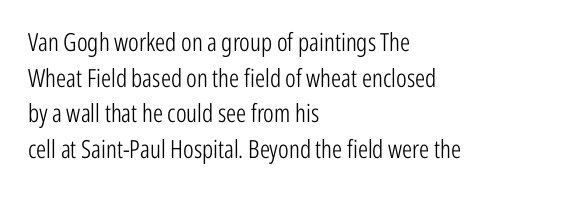
The image shows 25 px text type, upright; set left-aligned, normal line spacing (1.43x), normal letter spacing, not underlined.
